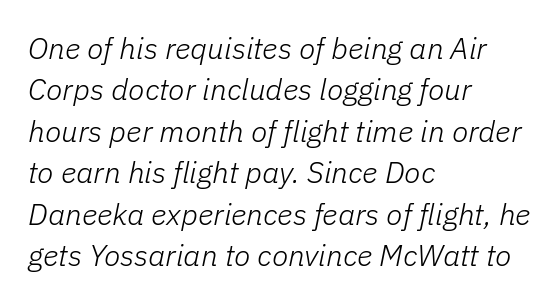
Q: Is the text bold? A: No.
Q: Is the text italic (slanted)? A: Yes, it leans right by about 11 degrees.
Q: Is the text underlined? A: No.
Q: How is the paragraph aligned? A: Left-aligned.
Q: Is the spacing between letters normal or unusually wide? A: Normal.
Q: Is the spacing between lines tight, normal or loose? A: Normal.
Q: Width (condensed, normal, or wide)? A: Normal.
Q: Stroke contrast? A: Low.
Q: x-height? A: Medium.
Q: Monospaced? A: No.
